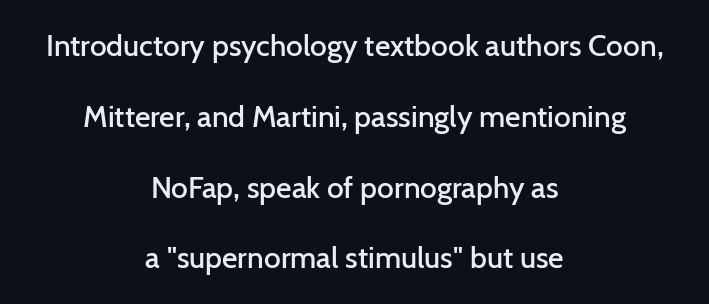
Q: Is the text bold? A: Semi-bold.
Q: Is the text italic (slanted)? A: No, it is upright.
Q: Is the typeface a serif or a sans-serif typeface? A: Sans-serif.
Q: Is the text underlined? A: No.
Q: How is the paragraph aligned? A: Centered.
Q: Is the spacing between letters normal or unusually wide? A: Normal.
Q: Is the spacing between lines tight, normal or loose? A: Loose.
Q: Width (condensed, normal, or wide)? A: Normal.
Q: Stroke contrast? A: Low.
Q: x-height? A: Medium.
Q: Monospaced? A: No.
